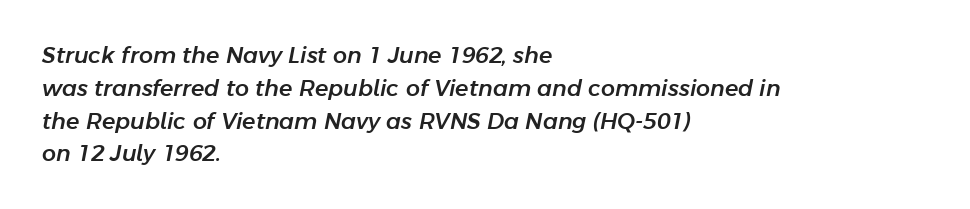
The image shows 22 px text type, italic (leaning right); set left-aligned, normal line spacing (1.49x), normal letter spacing, not underlined.
